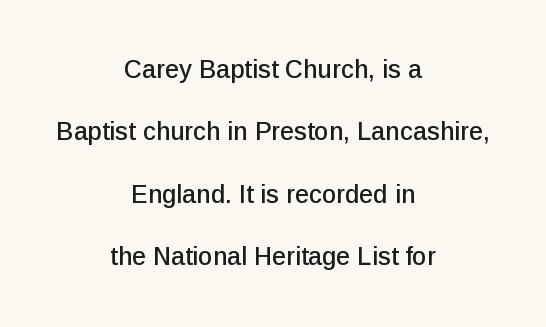
The image shows 25 px text type, upright; set centered, loose line spacing (2.5x), normal letter spacing, not underlined.
